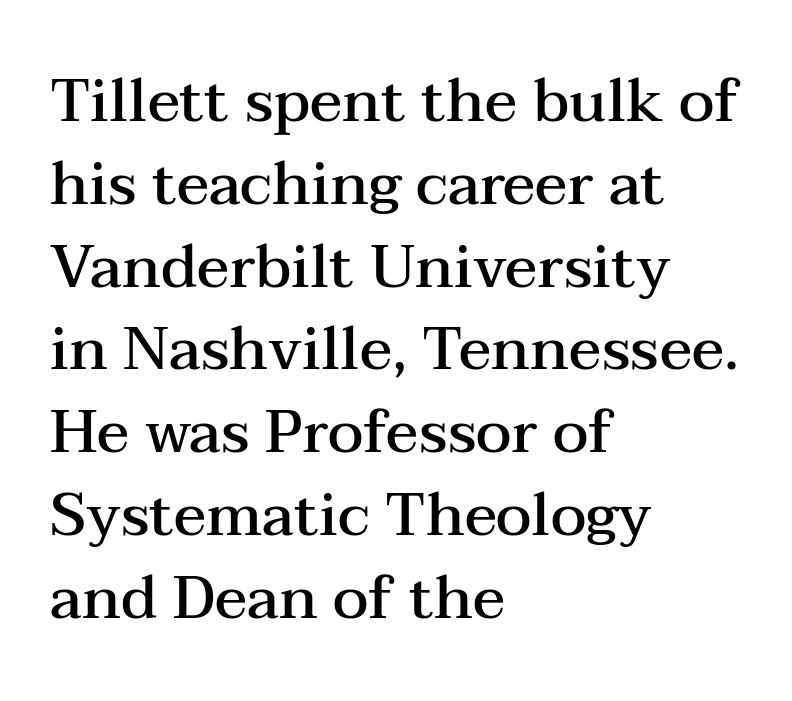
Q: Is the text bold? A: Semi-bold.
Q: Is the text italic (slanted)? A: No, it is upright.
Q: Is the typeface a serif or a sans-serif typeface? A: Serif.
Q: Is the text underlined? A: No.
Q: How is the paragraph aligned? A: Left-aligned.
Q: Is the spacing between letters normal or unusually wide? A: Normal.
Q: Is the spacing between lines tight, normal or loose? A: Normal.
Q: Width (condensed, normal, or wide)? A: Wide.
Q: Stroke contrast? A: Medium.
Q: x-height? A: Medium.
Q: Monospaced? A: No.
